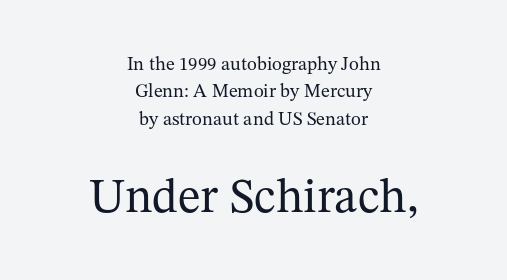
The image shows 48 px regular-weight serif type, upright; set centered, normal line spacing (1.44x), normal letter spacing, not underlined; the second (bottom) block is 2.53x larger; medium stroke contrast and a medium x-height.
